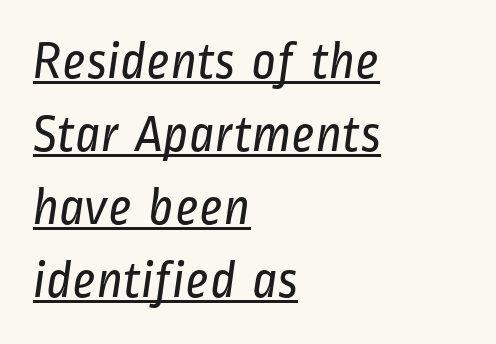
These lines are rendered in a variable-pitch font. The setting favours the left margin, as ordinary paragraphs usually do. The text was rendered using a sans face with plain stroke endings. Caption: lettering with a line underneath.
